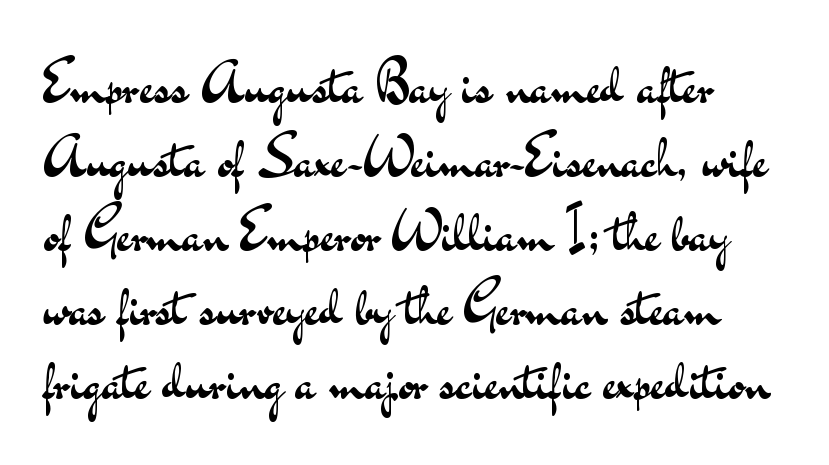
The image shows 56 px regular-weight, wide sans-serif type; set left-aligned, normal line spacing (1.32x), normal letter spacing, not underlined; medium stroke contrast and a small x-height.
